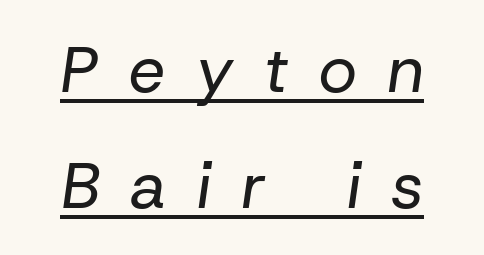
Teacher's note: observe the equal gaps on both sides — that is centered alignment. The font's italic variant was chosen for this text. Looks like regular typesetting: each glyph gets only the width it needs. The letterforms stand isolated, each surrounded by extra space. Descenders here cross a horizontal rule under the line.
